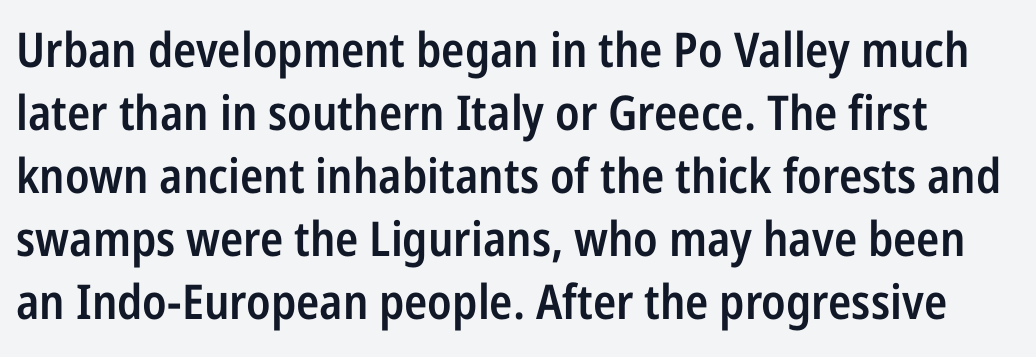
{"serif": "no", "italic": "no", "bold": "semi", "weight": "semibold", "width": "condensed", "stroke_contrast": "low", "x_height": "medium", "monospaced": "no", "underline": "no", "line_spacing": "normal", "line_spacing_ratio": 1.31, "letter_spacing": "normal", "letter_spacing_em": 0.0, "glyph_px": 48}
